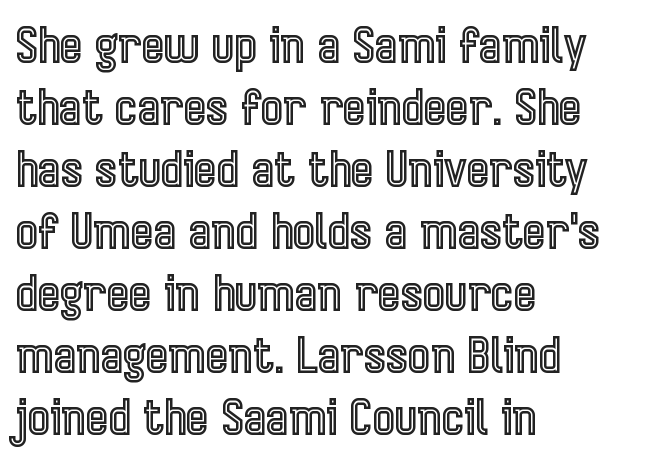
Type without underlining. Each letter keeps its own natural width here, so spacing adapts to shape. Does the lettering tilt? It doesn't — this is upright. The line-height multiplier appears to be the usual default. The passage is arranged the way most books set body copy — flush left.
